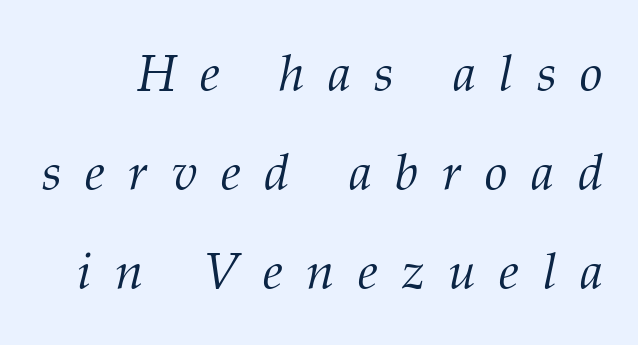
These lines are rendered in a variable-pitch font. Regarding serifs, this sample has them. The rendering uses a large line-height, opening up the rows. On a weight scale, this lands at 450 or below. Honestly, there is no underline to notice here at all. This sample uses expanded letter spacing, leaving extra air between glyphs.
